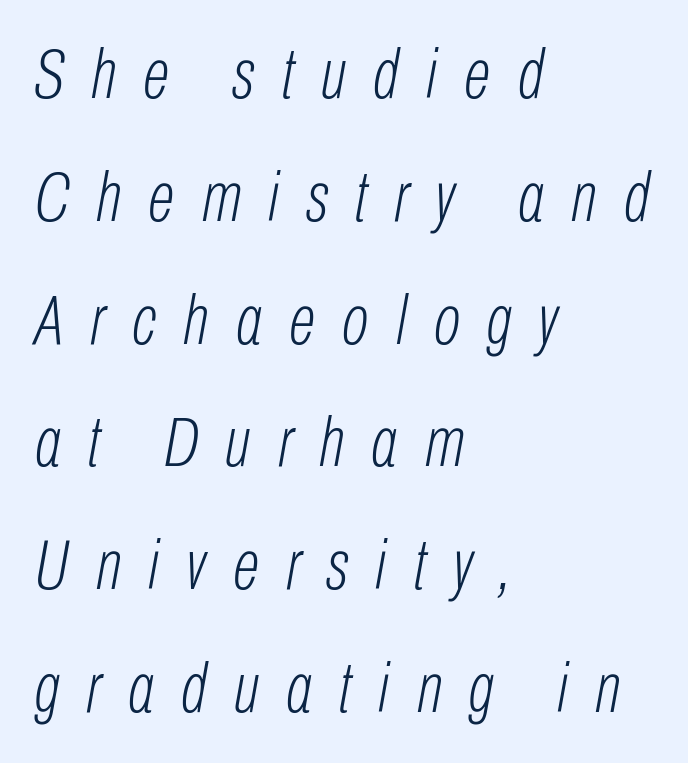
The image shows 71 px light, condensed type, italic (leaning right); set left-aligned, line spacing 1.73x, unusually wide letter spacing (+0.38 em), not underlined; low stroke contrast and a medium x-height.
